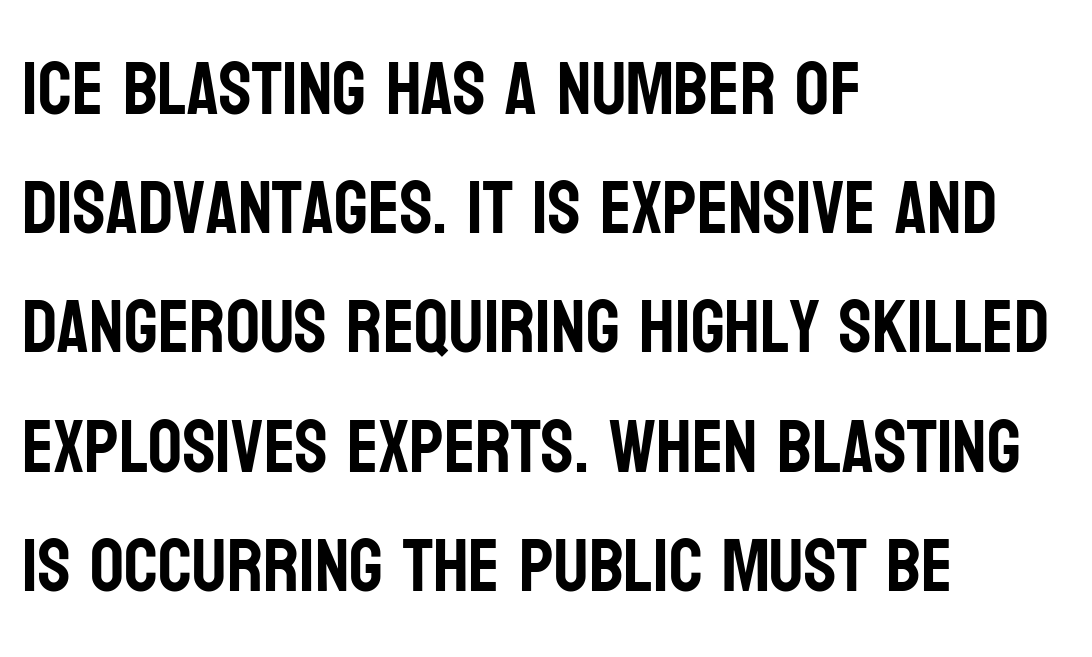
{"serif": "no", "italic": "no", "width": "condensed", "stroke_contrast": "low", "x_height": "large", "monospaced": "no", "underline": "no", "align": "left", "line_spacing": "normal", "line_spacing_ratio": 1.59, "letter_spacing": "normal", "letter_spacing_em": 0.0, "glyph_px": 75}
